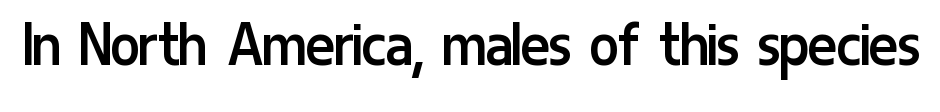
Is this a heavy cut? Hardly; it is regular or lighter. Nobody drew a line under any word here. Do the characters align in a grid? No, the font is proportional. It's the straight-up-and-down kind of type.
